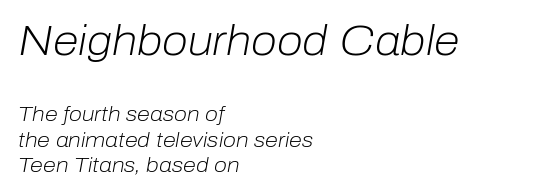
The image shows 42 px light type, italic (leaning right); set left-aligned, line spacing 1.21x, normal letter spacing, not underlined; the first (top) block is 2.0x larger; low stroke contrast and a medium x-height.
